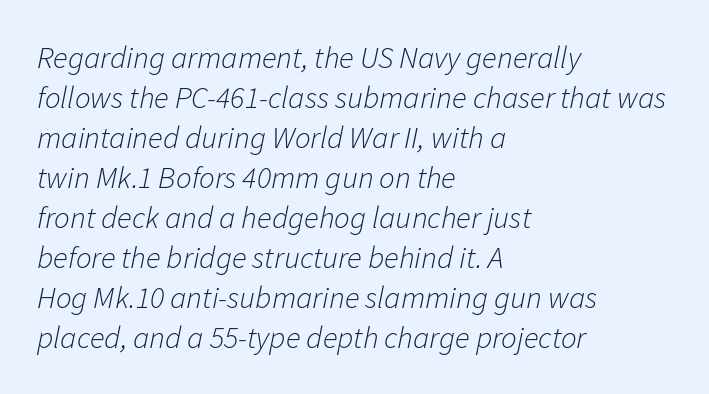
Q: Is the text bold? A: No.
Q: Is the text italic (slanted)? A: Yes, it leans right by about 11 degrees.
Q: Is the text underlined? A: No.
Q: How is the paragraph aligned? A: Left-aligned.
Q: Is the spacing between letters normal or unusually wide? A: Normal.
Q: Is the spacing between lines tight, normal or loose? A: Normal.
Q: Width (condensed, normal, or wide)? A: Normal.
Q: Stroke contrast? A: Low.
Q: x-height? A: Medium.
Q: Monospaced? A: No.
